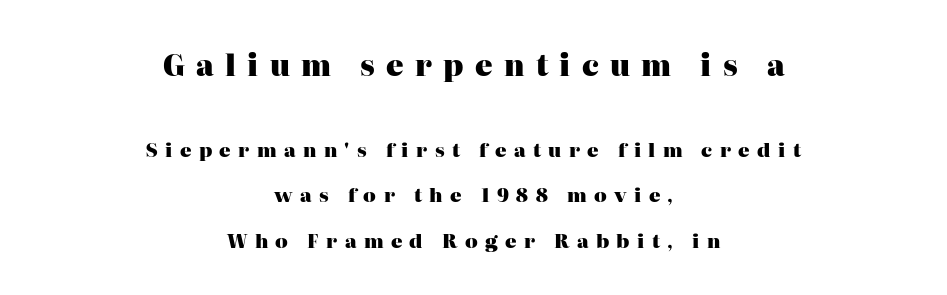
The image shows 29 px heavy serif type, upright; set centered, loose line spacing (2.4x), unusually wide letter spacing (+0.39 em), not underlined; the first (top) block is 1.53x larger; high stroke contrast and a medium x-height.
